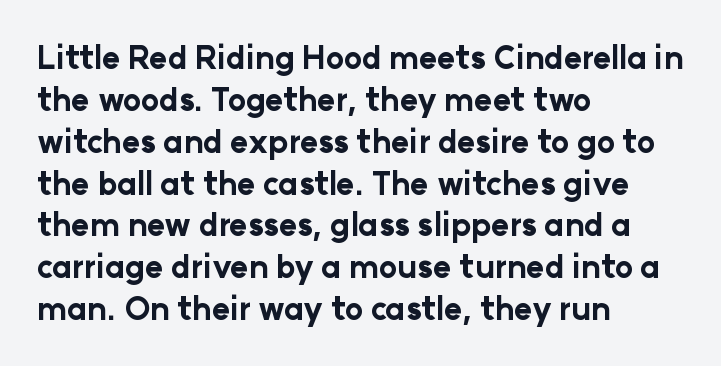
Q: Is the text bold? A: Yes.
Q: Is the text italic (slanted)? A: No, it is upright.
Q: Is the typeface a serif or a sans-serif typeface? A: Sans-serif.
Q: Is the text underlined? A: No.
Q: How is the paragraph aligned? A: Left-aligned.
Q: Is the spacing between letters normal or unusually wide? A: Normal.
Q: Is the spacing between lines tight, normal or loose? A: Normal.
Q: Width (condensed, normal, or wide)? A: Normal.
Q: Stroke contrast? A: Low.
Q: x-height? A: Medium.
Q: Monospaced? A: No.
